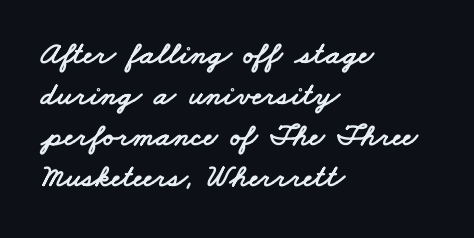
Q: Is the typeface a serif or a sans-serif typeface? A: Sans-serif.
Q: Is the text underlined? A: No.
Q: How is the paragraph aligned? A: Left-aligned.
Q: Is the spacing between letters normal or unusually wide? A: Normal.
Q: Is the spacing between lines tight, normal or loose? A: Normal.
Q: Width (condensed, normal, or wide)? A: Wide.
Q: Stroke contrast? A: Low.
Q: x-height? A: Small.
Q: Monospaced? A: No.
